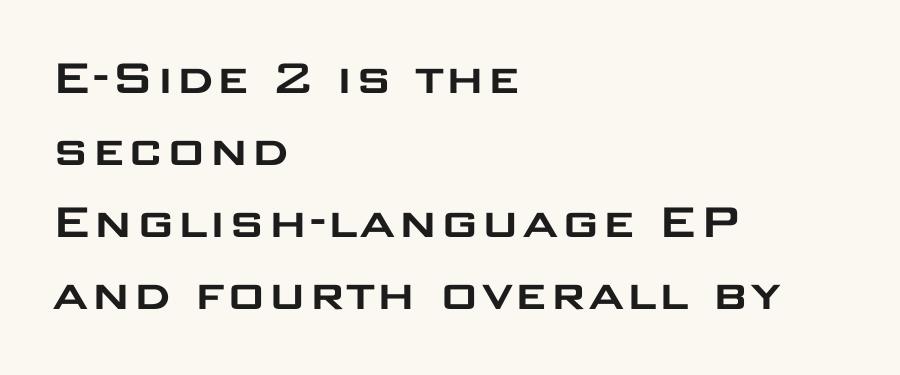
A roman cut, with each character standing at attention. Quick note: underline off. This sample has the flowing, uneven cadence of proportional lettering. Is there much room between lines? A standard amount, neither cramped nor airy. Look at the tracking — it's just the regular setting, nothing added. The lines are quadded left.
